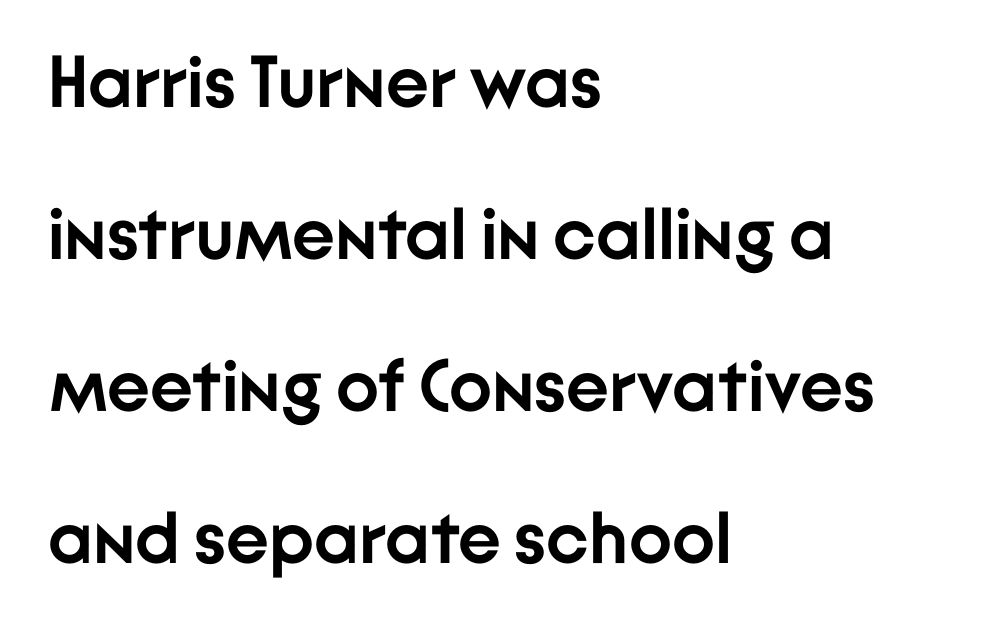
Q: Is the text bold? A: Yes.
Q: Is the text italic (slanted)? A: No, it is upright.
Q: Is the typeface a serif or a sans-serif typeface? A: Sans-serif.
Q: Is the text underlined? A: No.
Q: How is the paragraph aligned? A: Left-aligned.
Q: Is the spacing between letters normal or unusually wide? A: Normal.
Q: Is the spacing between lines tight, normal or loose? A: Loose.
Q: Width (condensed, normal, or wide)? A: Normal.
Q: Stroke contrast? A: Low.
Q: x-height? A: Medium.
Q: Monospaced? A: No.
